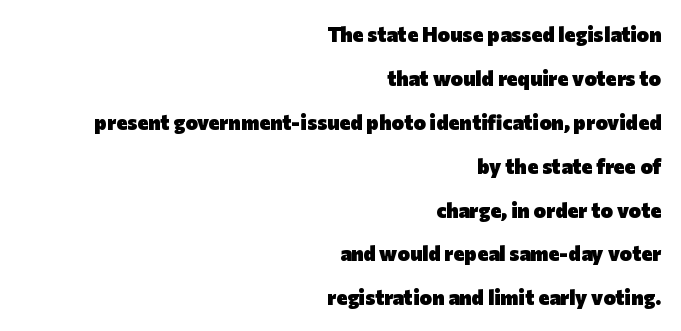
Q: Is the text bold? A: Yes.
Q: Is the text italic (slanted)? A: No, it is upright.
Q: Is the text underlined? A: No.
Q: How is the paragraph aligned? A: Right-aligned.
Q: Is the spacing between letters normal or unusually wide? A: Normal.
Q: Is the spacing between lines tight, normal or loose? A: Loose.
